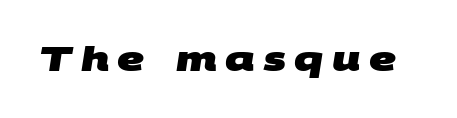
Q: Is the text bold? A: Yes.
Q: Is the typeface a serif or a sans-serif typeface? A: Sans-serif.
Q: Is the text underlined? A: No.
Q: Is the spacing between letters normal or unusually wide? A: Unusually wide.
Q: Width (condensed, normal, or wide)? A: Wide.
Q: Stroke contrast? A: Medium.
Q: x-height? A: Large.
Q: Monospaced? A: No.
